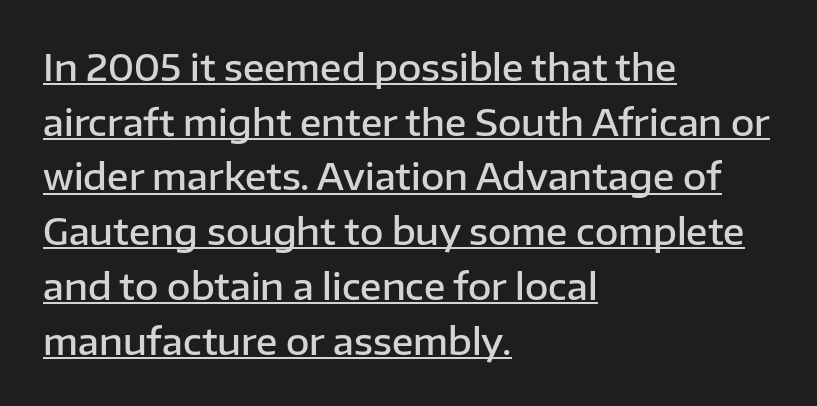
The image shows 36 px semibold sans-serif type, upright; set left-aligned, normal line spacing (1.52x), normal letter spacing, underlined; low stroke contrast and a medium x-height.
